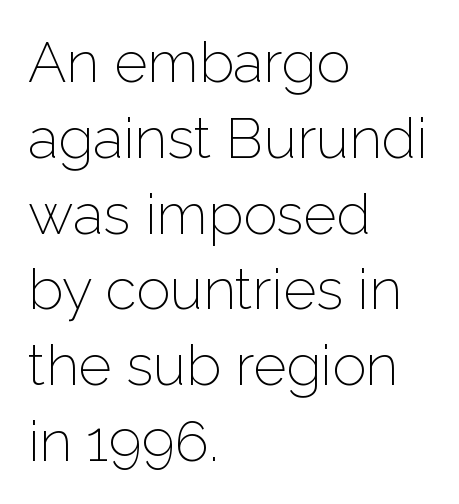
Is this a heavy cut? Hardly; it is regular or lighter. Check the space under the baseline: it is left empty. This sample has the flowing, uneven cadence of proportional lettering. Reading down the column, the eye jumps a familiar distance to each next line. In CSS terms this would be text-align: left. Designer's note — italics off, roman on.
